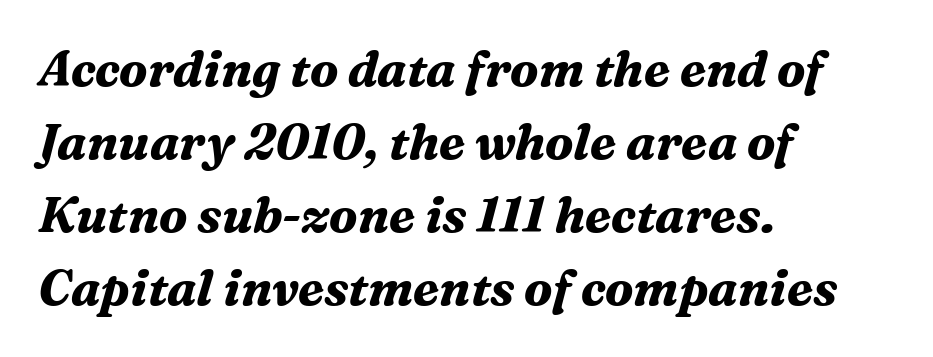
{"serif": "yes", "italic": "yes", "lean": "right", "slant_degrees": 16, "bold": "yes", "weight": "bold", "width": "normal", "stroke_contrast": "medium", "x_height": "medium", "monospaced": "no", "underline": "no", "align": "left", "line_spacing": "normal", "line_spacing_ratio": 1.49, "letter_spacing": "normal", "letter_spacing_em": 0.0, "glyph_px": 49}
